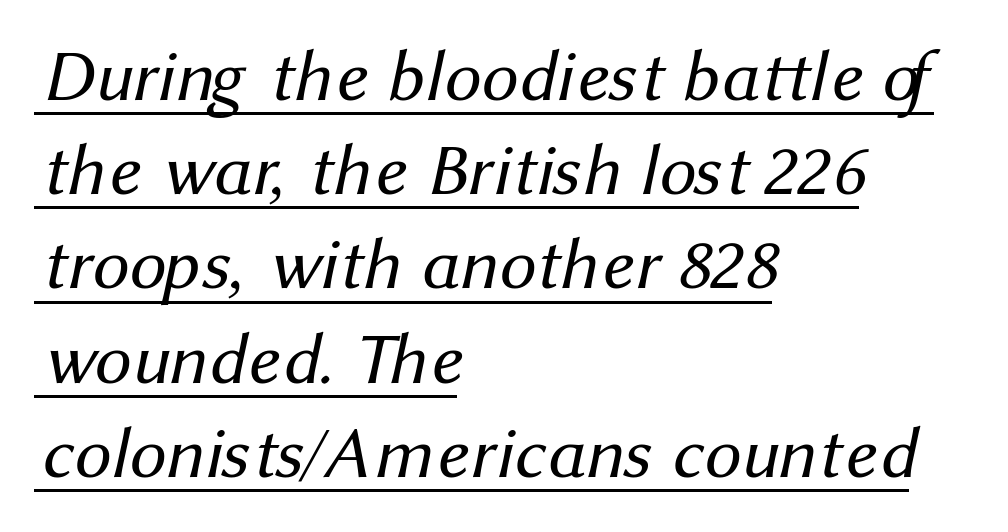
{"serif": "no", "bold": "no", "weight": "regular", "width": "normal", "stroke_contrast": "medium", "x_height": "medium", "monospaced": "no", "underline": "yes", "align": "left", "line_spacing": "normal", "line_spacing_ratio": 1.29, "letter_spacing": "normal", "letter_spacing_em": 0.0, "glyph_px": 73}
